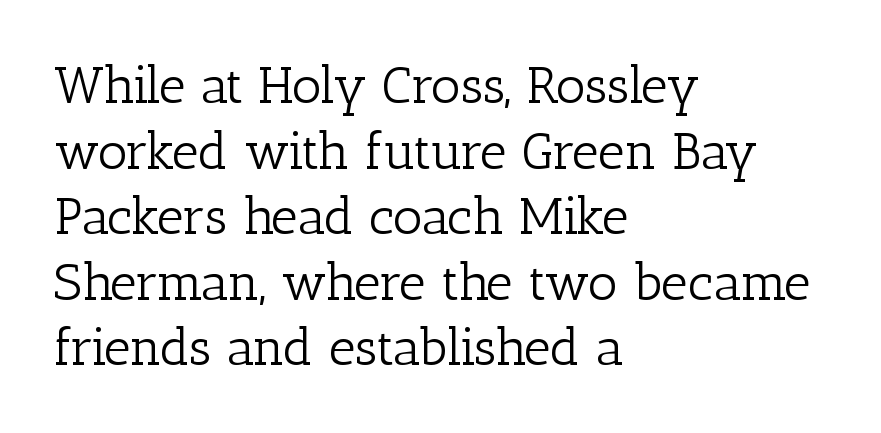
{"serif": "yes", "italic": "no", "bold": "no", "weight": "light", "width": "normal", "stroke_contrast": "low", "x_height": "medium", "monospaced": "no", "underline": "no", "align": "left", "line_spacing": "normal", "line_spacing_ratio": 1.26, "letter_spacing": "normal", "letter_spacing_em": 0.0, "glyph_px": 52}
